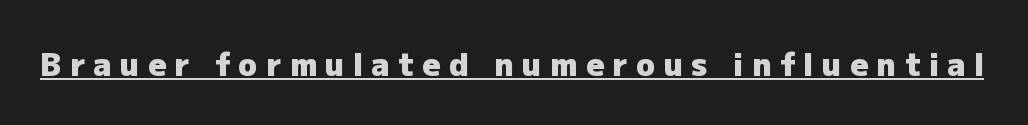
The image shows 31 px heavy sans-serif type, upright; set unusually wide letter spacing (+0.28 em), underlined; low stroke contrast and a medium x-height.
